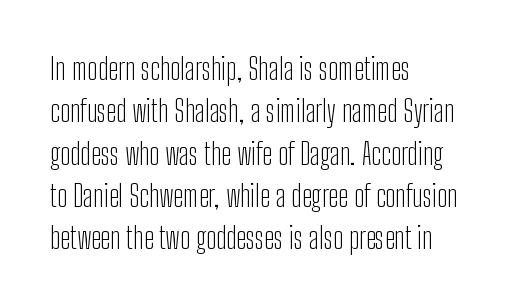
The image shows 30 px light, condensed sans-serif type, upright; set left-aligned, normal line spacing (1.41x), normal letter spacing, not underlined; low stroke contrast and a medium x-height.
